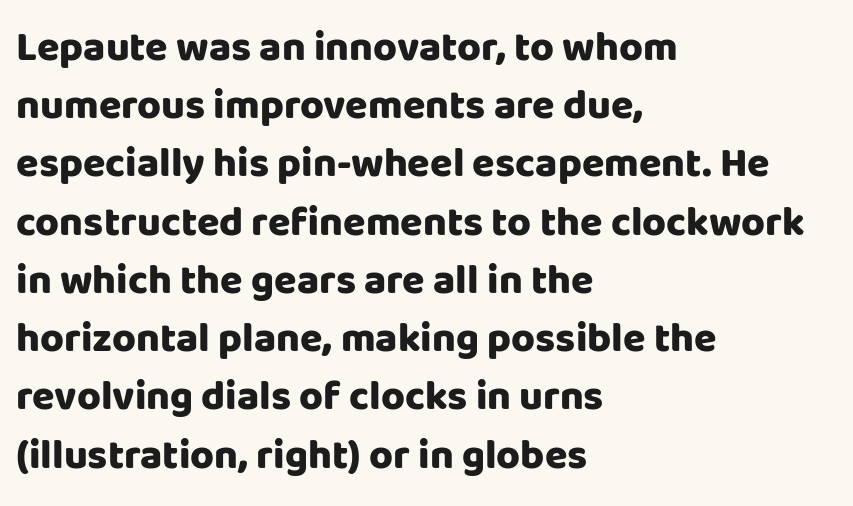
All the whitespace from short lines collects on the right. Unmarked baselines from the first word to the last. Its strokes are broad and dark, the hallmark of bold type. Leading: standard. The letters advance in unequal steps, a hallmark of proportional type.
